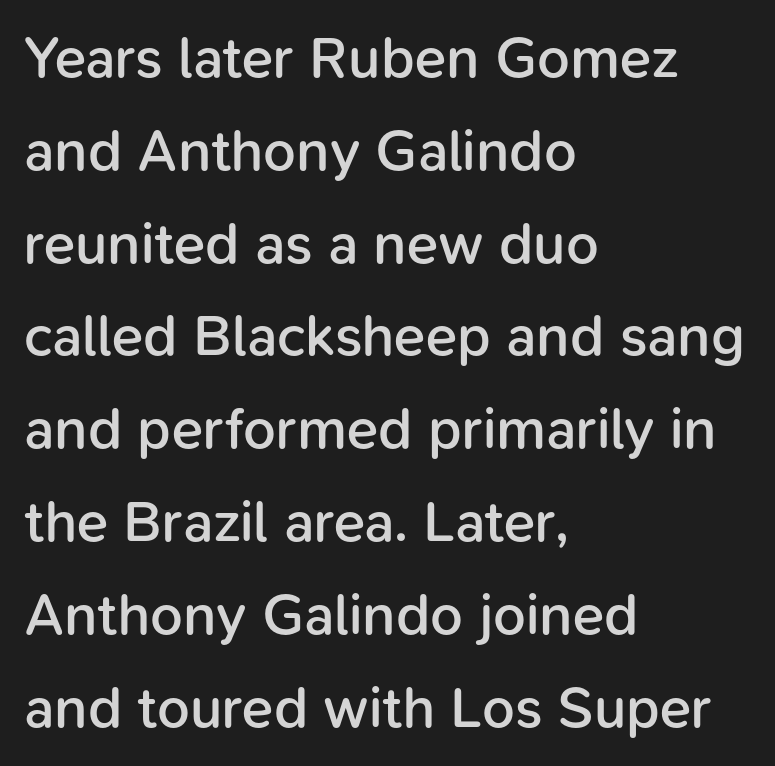
Q: Is the text bold? A: Semi-bold.
Q: Is the text italic (slanted)? A: No, it is upright.
Q: Is the typeface a serif or a sans-serif typeface? A: Sans-serif.
Q: Is the text underlined? A: No.
Q: How is the paragraph aligned? A: Left-aligned.
Q: Is the spacing between letters normal or unusually wide? A: Normal.
Q: Is the spacing between lines tight, normal or loose? A: Normal.
Q: Width (condensed, normal, or wide)? A: Normal.
Q: Stroke contrast? A: Low.
Q: x-height? A: Medium.
Q: Monospaced? A: No.
